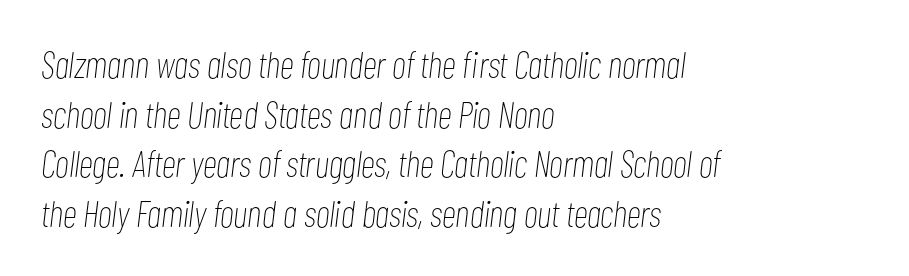
The image shows 37 px thin, condensed type, italic (leaning right); set left-aligned, normal line spacing (1.34x), normal letter spacing, not underlined; low stroke contrast and a medium x-height.
